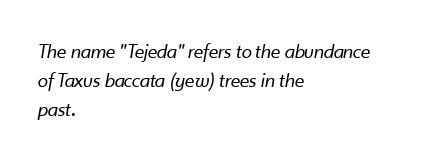
Tall strokes in this sample are angled rather than plumb. The space directly below the letters is spotless. Summary of weight: not heavy and not bold. Teacher's note: observe the even left margin — that is flush-left alignment.
